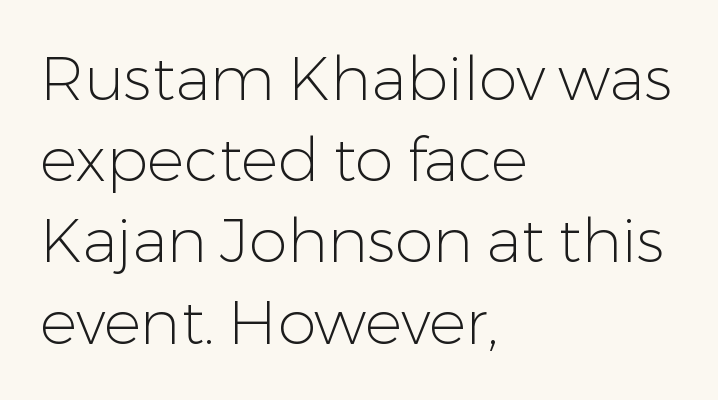
Q: Is the text bold? A: No.
Q: Is the text italic (slanted)? A: No, it is upright.
Q: Is the typeface a serif or a sans-serif typeface? A: Sans-serif.
Q: Is the text underlined? A: No.
Q: How is the paragraph aligned? A: Left-aligned.
Q: Is the spacing between letters normal or unusually wide? A: Normal.
Q: Is the spacing between lines tight, normal or loose? A: Normal.
Q: Width (condensed, normal, or wide)? A: Normal.
Q: Stroke contrast? A: Low.
Q: x-height? A: Medium.
Q: Monospaced? A: No.
